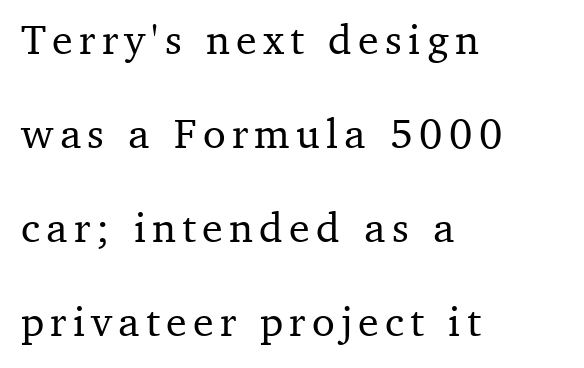
The image shows 42 px serif type, upright; set left-aligned, loose line spacing (2.24x), not underlined; medium stroke contrast and a medium x-height.
